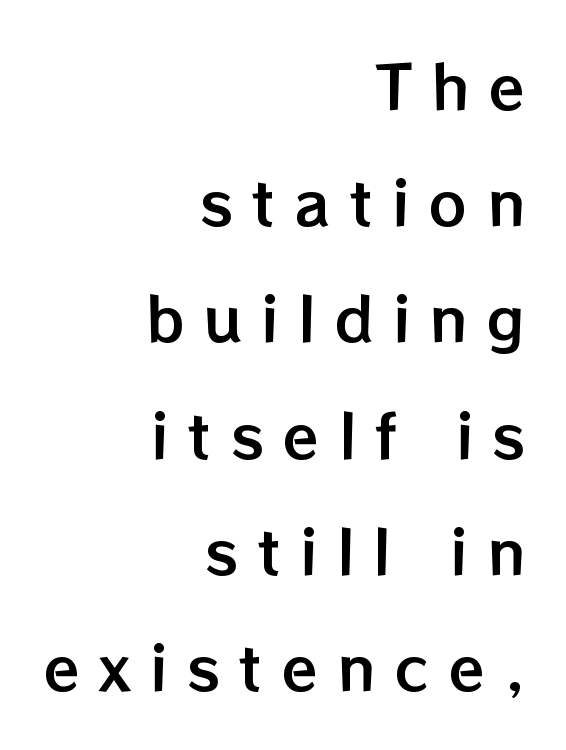
A clean baseline with only descenders dipping below it. Someone cranked the tracking dial way up on this one. Is there any slant? The stems are plumb. The letters advance in unequal steps, a hallmark of proportional type.
